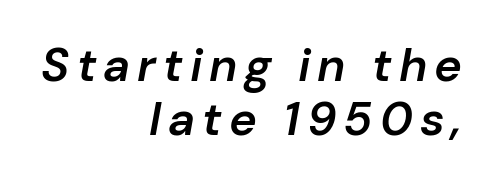
Q: Is the text bold? A: Semi-bold.
Q: Is the text italic (slanted)? A: Yes, it leans right by about 10 degrees.
Q: Is the text underlined? A: No.
Q: How is the paragraph aligned? A: Right-aligned.
Q: Is the spacing between lines tight, normal or loose? A: Tight.
Q: Width (condensed, normal, or wide)? A: Normal.
Q: Stroke contrast? A: Low.
Q: x-height? A: Medium.
Q: Monospaced? A: No.
